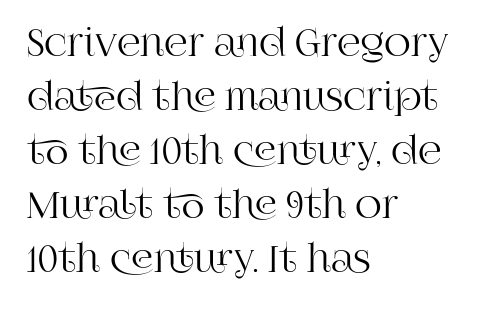
Summary of vertical rhythm: regular, with standard interline spacing. A roman cut, with each character standing at attention. A classic flush-left, rag-right setting is used for this passage. The horizontal fit of the characters is conventional and even. The rendering shows small feet on the letterforms — a serif design. The specimen omits any rule beneath the text block's lines.
